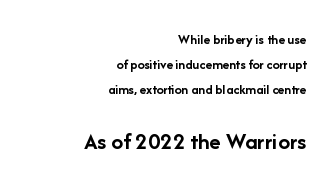
Q: Is the text bold? A: Yes.
Q: Is the text italic (slanted)? A: No, it is upright.
Q: Is the text underlined? A: No.
Q: How is the paragraph aligned? A: Right-aligned.
Q: Is the spacing between letters normal or unusually wide? A: Normal.
Q: Which block of text is set in a larger size, the first (top) or the second (bottom)? A: The second (bottom) one.
